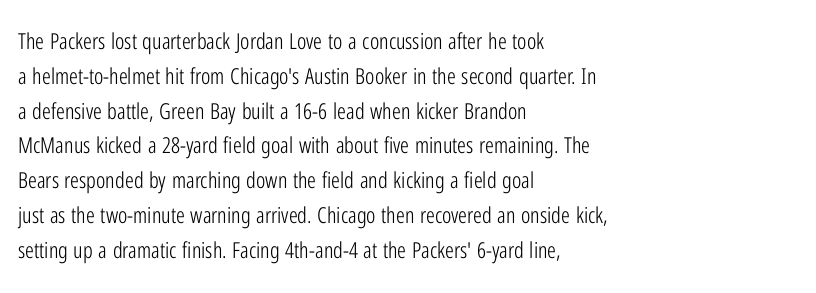
The image shows 22 px text type, upright; set left-aligned, normal line spacing (1.58x), normal letter spacing, not underlined.
